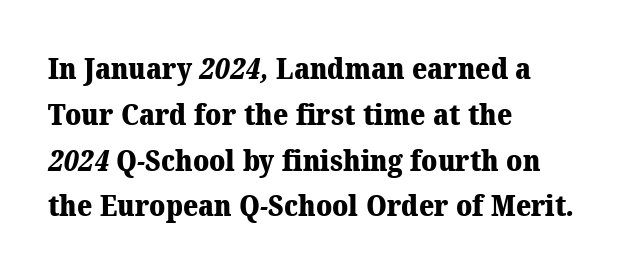
Q: Is the text bold? A: Yes.
Q: Is the typeface a serif or a sans-serif typeface? A: Serif.
Q: Is the text underlined? A: No.
Q: How is the paragraph aligned? A: Left-aligned.
Q: Is the spacing between letters normal or unusually wide? A: Normal.
Q: Is the spacing between lines tight, normal or loose? A: Normal.
Q: Width (condensed, normal, or wide)? A: Normal.
Q: Stroke contrast? A: Medium.
Q: x-height? A: Medium.
Q: Monospaced? A: No.
